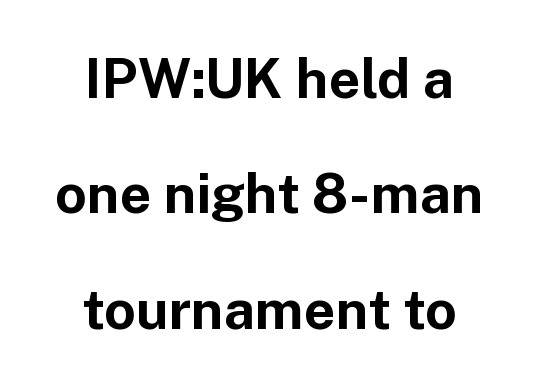
{"serif": "no", "italic": "no", "bold": "yes", "weight": "bold", "width": "normal", "stroke_contrast": "low", "x_height": "medium", "monospaced": "no", "underline": "no", "align": "center", "line_spacing": "loose", "line_spacing_ratio": 2.1, "letter_spacing": "normal", "letter_spacing_em": 0.0, "glyph_px": 55}
